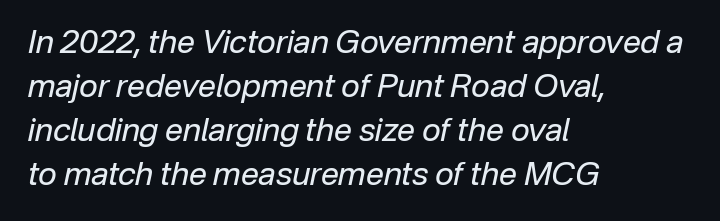
The image shows 32 px regular-weight type, italic (leaning right); set left-aligned, normal line spacing (1.37x), normal letter spacing, not underlined; low stroke contrast and a medium x-height.
